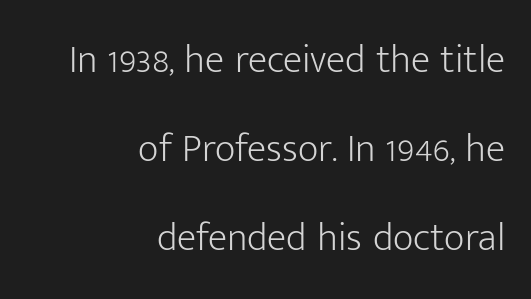
{"serif": "no", "italic": "no", "bold": "no", "weight": "light", "width": "normal", "stroke_contrast": "low", "x_height": "medium", "monospaced": "no", "underline": "no", "align": "right", "line_spacing": "loose", "line_spacing_ratio": 2.23, "letter_spacing": "normal", "letter_spacing_em": 0.0, "glyph_px": 40}
